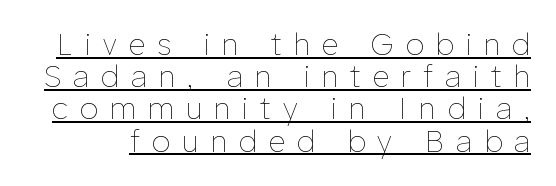
The image shows 29 px thin type, upright; set tight line spacing (1.11x), unusually wide letter spacing (+0.43 em), underlined; low stroke contrast and a medium x-height.
